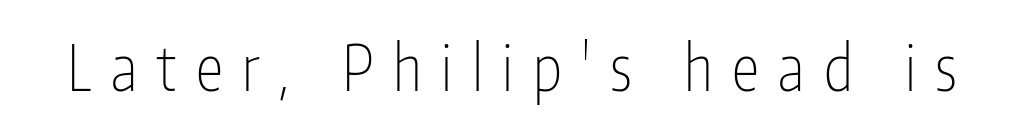
The image shows 63 px thin, condensed sans-serif type, upright; set unusually wide letter spacing (+0.31 em), not underlined; low stroke contrast and a medium x-height.
